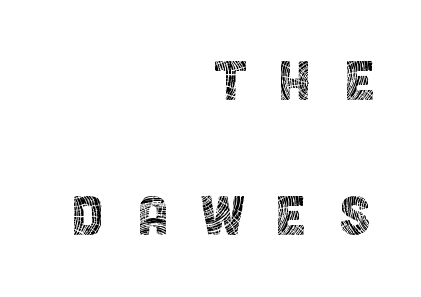
The image shows 69 px thin, condensed sans-serif type, upright; set right-aligned, loose line spacing (1.96x), unusually wide letter spacing (+0.47 em), not underlined; a large x-height.
